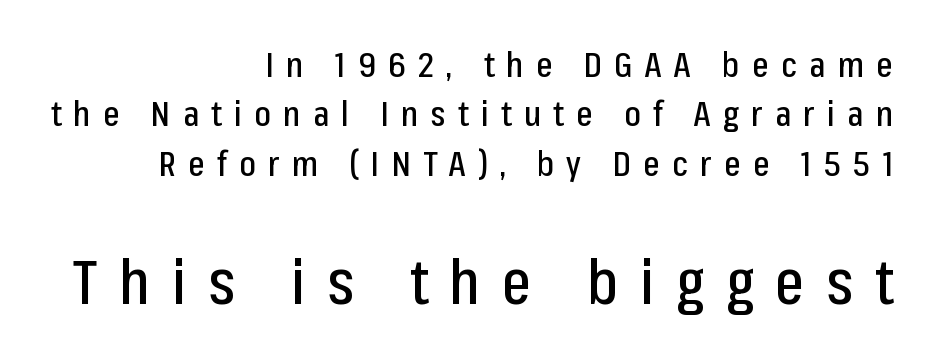
{"serif": "no", "italic": "no", "width": "condensed", "stroke_contrast": "low", "x_height": "medium", "monospaced": "no", "underline": "no", "align": "right", "line_spacing": "normal", "line_spacing_ratio": 1.41, "letter_spacing": "wide", "letter_spacing_em": 0.35, "larger_block": "second", "size_ratio": 1.77, "glyph_px": 62}
